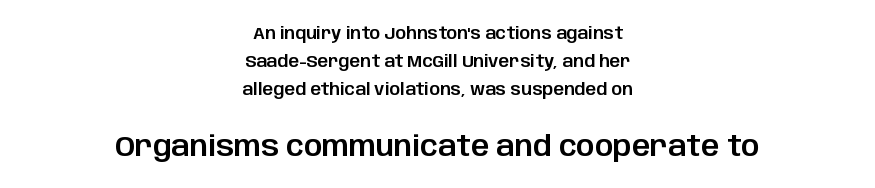
{"serif": "no", "italic": "no", "width": "normal", "stroke_contrast": "low", "x_height": "large", "monospaced": "no", "underline": "no", "align": "center", "line_spacing": "normal", "line_spacing_ratio": 1.64, "letter_spacing": "normal", "letter_spacing_em": 0.0, "larger_block": "second", "size_ratio": 1.71, "glyph_px": 29}
